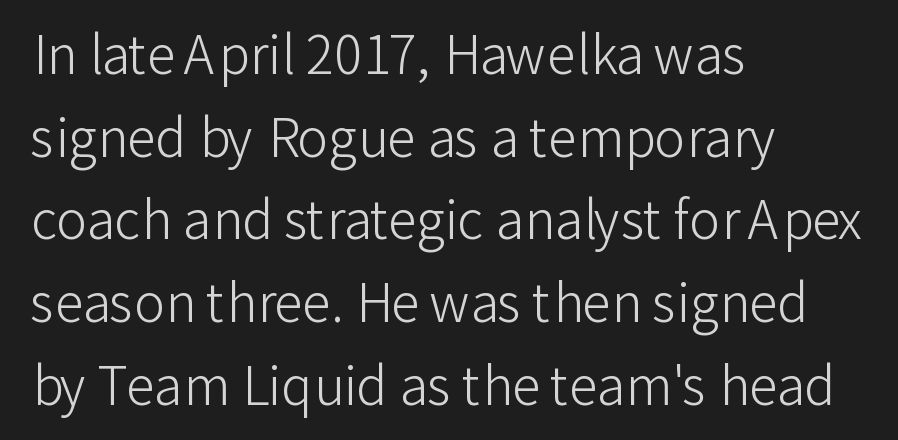
The image shows 52 px light sans-serif type, upright; set left-aligned, normal line spacing (1.59x), normal letter spacing, not underlined; low stroke contrast and a medium x-height.
